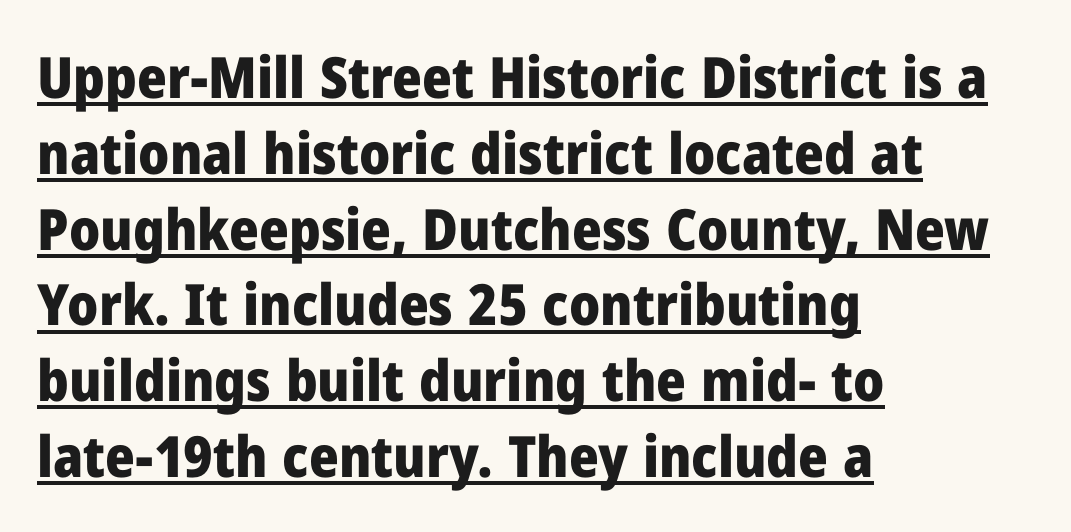
Q: Is the text bold? A: Yes.
Q: Is the text italic (slanted)? A: No, it is upright.
Q: Is the typeface a serif or a sans-serif typeface? A: Sans-serif.
Q: Is the text underlined? A: Yes.
Q: How is the paragraph aligned? A: Left-aligned.
Q: Is the spacing between letters normal or unusually wide? A: Normal.
Q: Is the spacing between lines tight, normal or loose? A: Normal.
Q: Width (condensed, normal, or wide)? A: Normal.
Q: Stroke contrast? A: Low.
Q: x-height? A: Medium.
Q: Monospaced? A: No.
